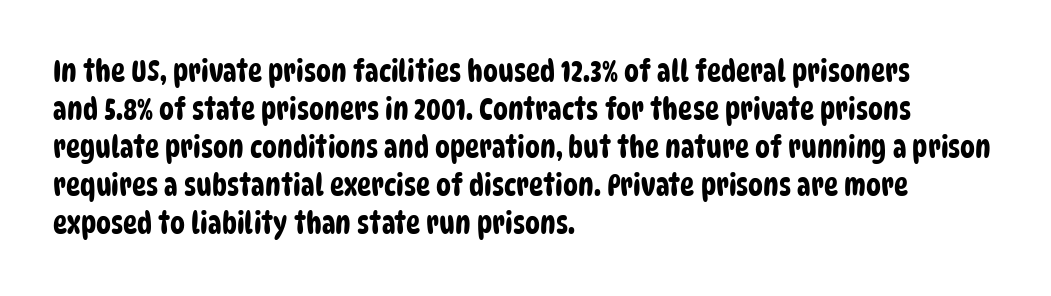
The image shows 30 px condensed sans-serif type; set left-aligned, normal line spacing (1.27x), normal letter spacing, not underlined; low stroke contrast and a large x-height.
